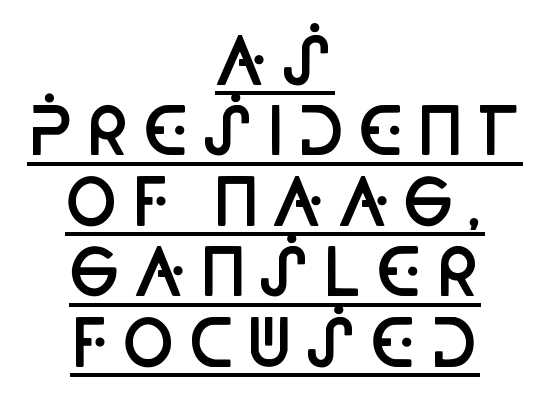
The image shows 64 px semibold, condensed sans-serif type, upright; set centered, tight line spacing (1.1x), underlined; low stroke contrast and a large x-height.
